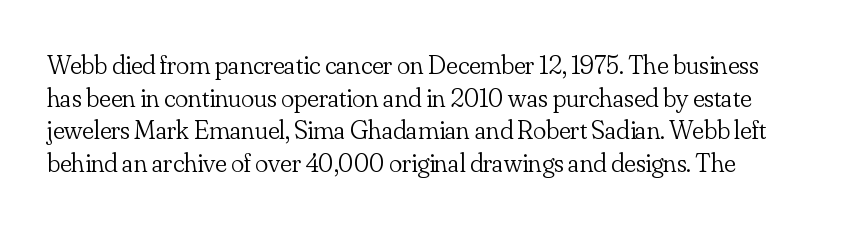
The image shows 27 px text type, upright; set line spacing 1.21x, normal letter spacing, not underlined.
